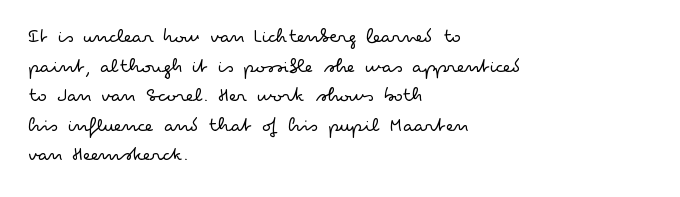
Q: Is the text bold? A: No.
Q: Is the text italic (slanted)? A: No, it is upright.
Q: Is the text underlined? A: No.
Q: How is the paragraph aligned? A: Left-aligned.
Q: Is the spacing between letters normal or unusually wide? A: Normal.
Q: Is the spacing between lines tight, normal or loose? A: Normal.
